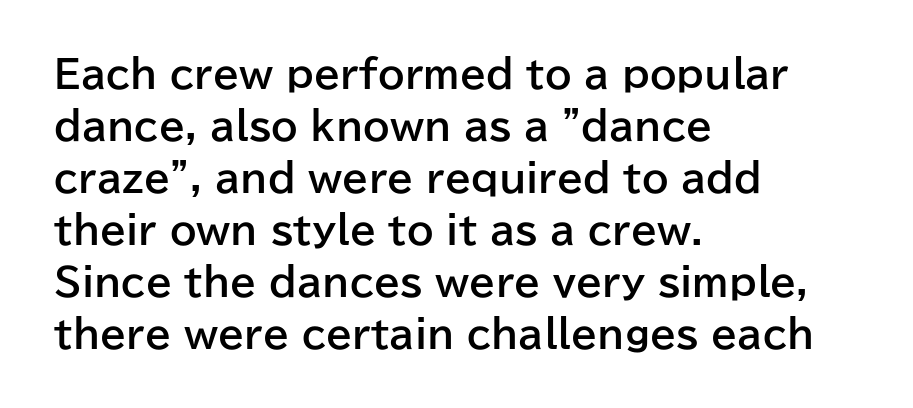
The image shows 38 px bold sans-serif type, upright; set left-aligned, normal line spacing (1.37x), normal letter spacing, not underlined; low stroke contrast and a medium x-height.
